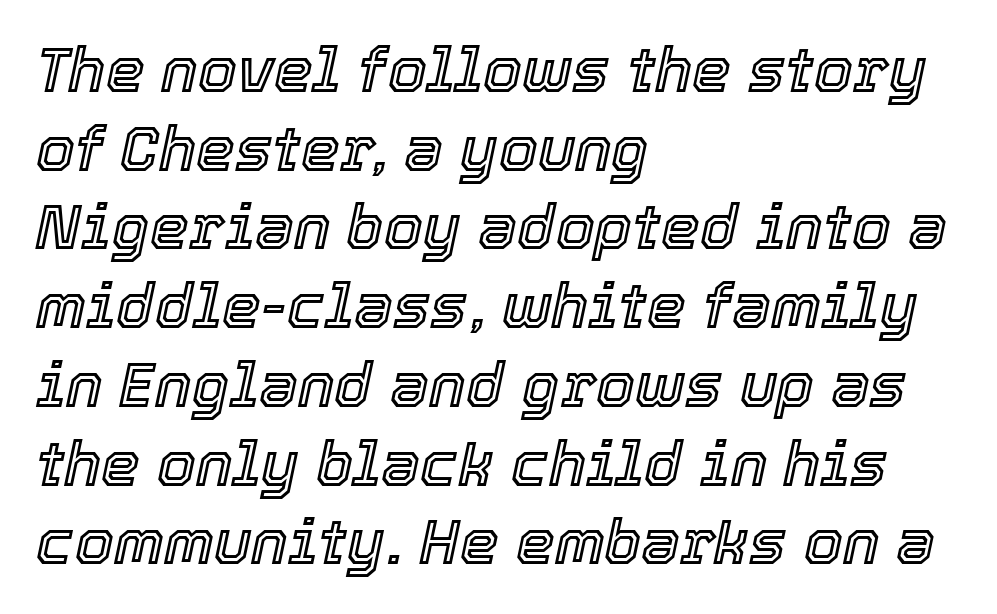
The image shows 62 px text type, italic (leaning right); set left-aligned, normal line spacing (1.27x), normal letter spacing, not underlined; a medium x-height.
